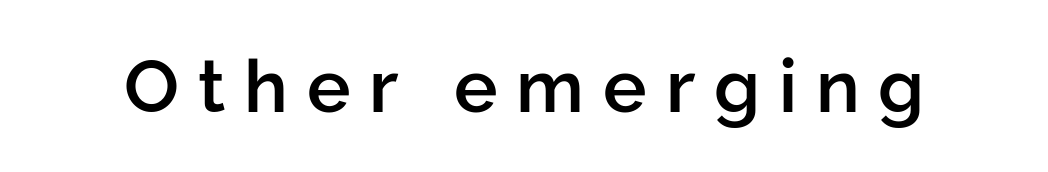
Unlike a traditional serif, this face leaves its strokes unadorned. What stands out about the letter spacing? Its width — letters are far apart. Is the type bold? Partly — it's a semibold, heavier than regular but not fully bold. The letters advance in unequal steps, a hallmark of proportional type. A clean baseline with only descenders dipping below it.
